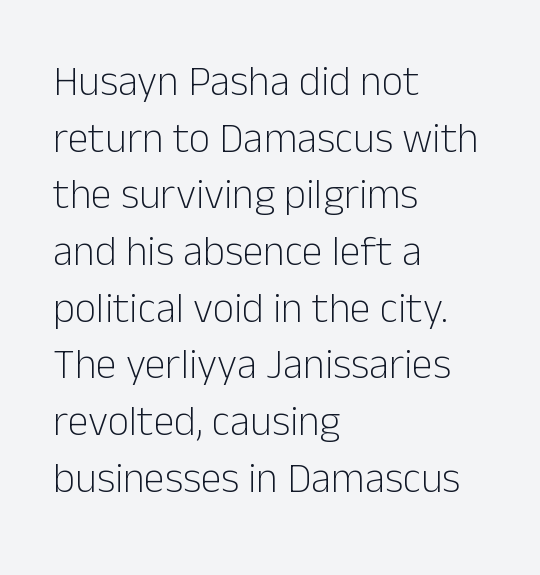
The image shows 42 px light sans-serif type, upright; set left-aligned, normal line spacing (1.35x), normal letter spacing, not underlined; low stroke contrast and a medium x-height.
